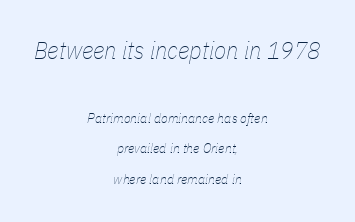
Horizontal alignment here is central, giving a formal, balanced look. Look at the glyph heights: the upper group is clearly the bigger setting. On a weight scale, this lands at 450 or below. The face used here is rendered with its standard letterfit.
